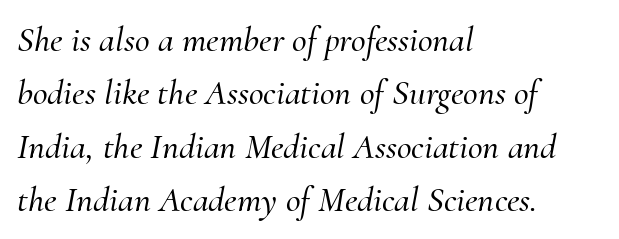
{"serif": "yes", "italic": "yes", "lean": "right", "slant_degrees": 10, "width": "normal", "stroke_contrast": "medium", "x_height": "small", "monospaced": "no", "underline": "no", "align": "left", "line_spacing": "normal", "line_spacing_ratio": 1.48, "letter_spacing": "normal", "letter_spacing_em": 0.0, "glyph_px": 36}
